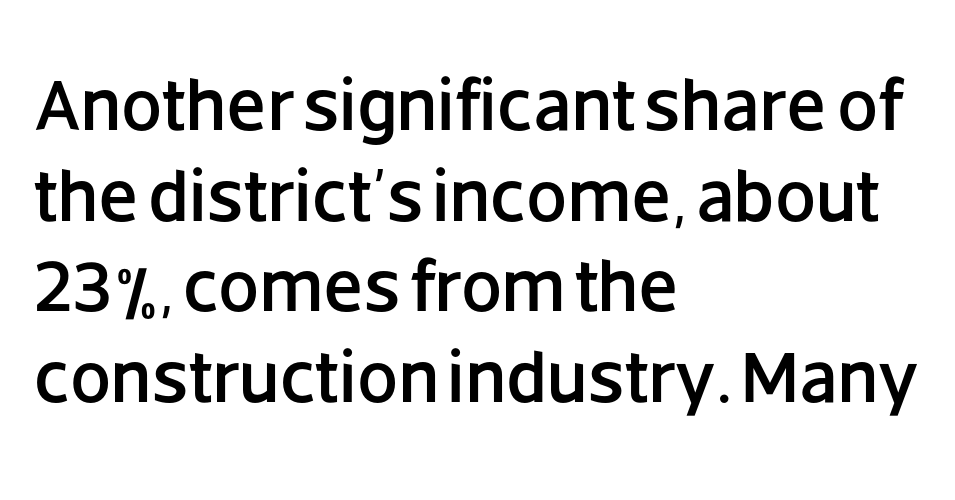
{"serif": "no", "italic": "no", "width": "normal", "stroke_contrast": "low", "x_height": "large", "monospaced": "no", "underline": "no", "align": "left", "line_spacing_ratio": 1.24, "letter_spacing": "normal", "letter_spacing_em": 0.0, "glyph_px": 73}
